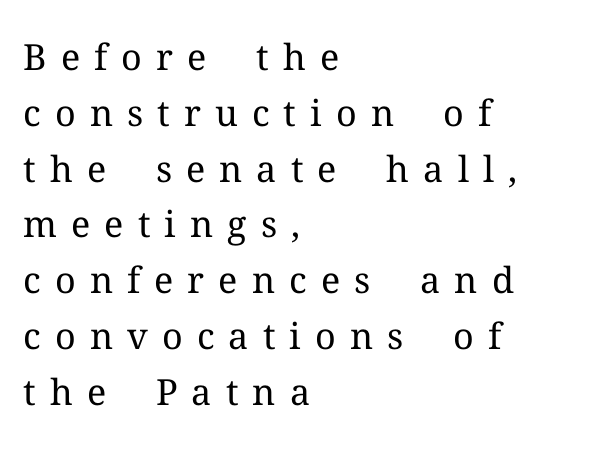
Looks like regular typesetting: each glyph gets only the width it needs. The type is letterspaced generously, with wide tracking. The leading is moderate, giving the passage an even texture. This sample uses an upright cut, with every glyph sitting square on the baseline. The designer went with a serif here, giving each stem small feet.
